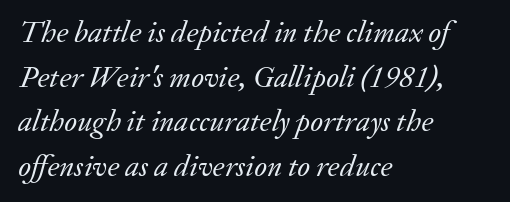
{"serif": "yes", "italic": "yes", "lean": "right", "slant_degrees": 20, "bold": "no", "weight": "regular", "width": "normal", "stroke_contrast": "low", "x_height": "small", "monospaced": "no", "underline": "no", "align": "left", "line_spacing": "normal", "line_spacing_ratio": 1.44, "letter_spacing": "normal", "letter_spacing_em": 0.0, "glyph_px": 31}
